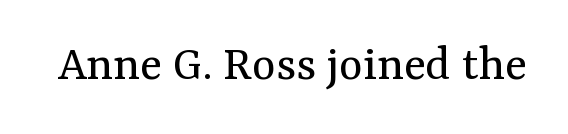
The image shows 51 px regular-weight serif type, upright; set normal letter spacing, not underlined; medium stroke contrast and a medium x-height.
